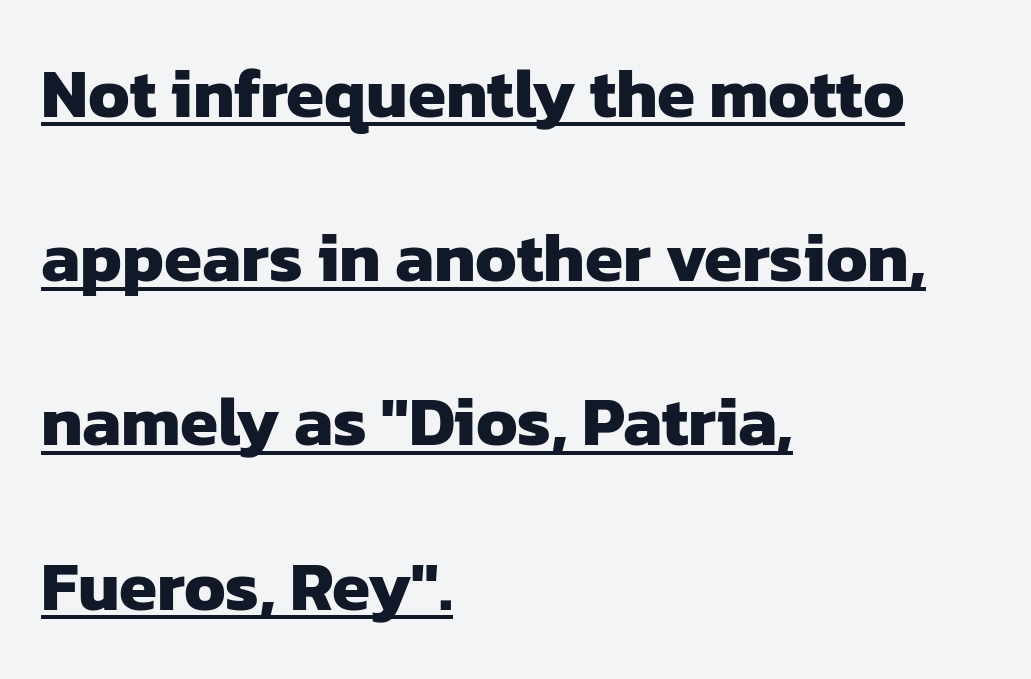
The image shows 69 px heavy sans-serif type; set left-aligned, loose line spacing (2.38x), normal letter spacing, underlined; low stroke contrast and a medium x-height.
